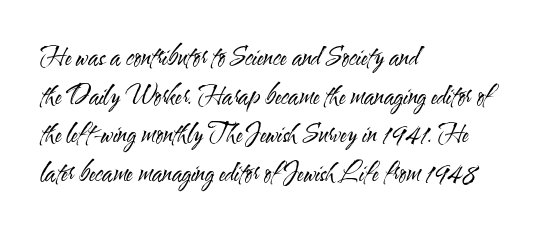
Q: Is the text bold? A: No.
Q: Is the text italic (slanted)? A: Yes.
Q: Is the text underlined? A: No.
Q: How is the paragraph aligned? A: Left-aligned.
Q: Is the spacing between letters normal or unusually wide? A: Normal.
Q: Is the spacing between lines tight, normal or loose? A: Normal.
